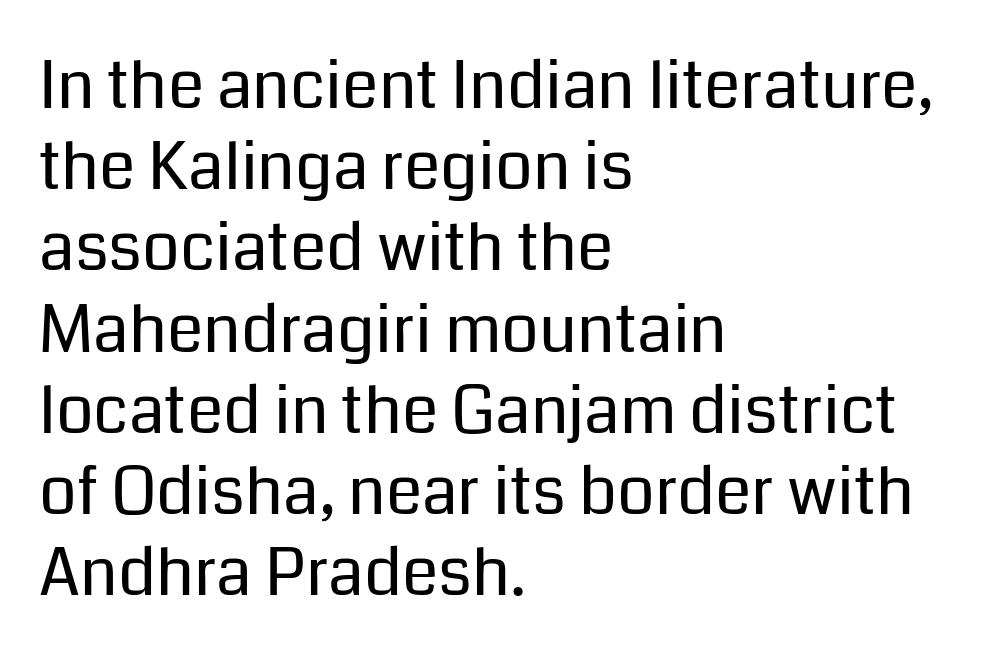
{"serif": "no", "italic": "no", "bold": "no", "weight": "regular", "width": "normal", "stroke_contrast": "low", "x_height": "medium", "monospaced": "no", "underline": "no", "align": "left", "line_spacing_ratio": 1.23, "letter_spacing": "normal", "letter_spacing_em": 0.0, "glyph_px": 66}
